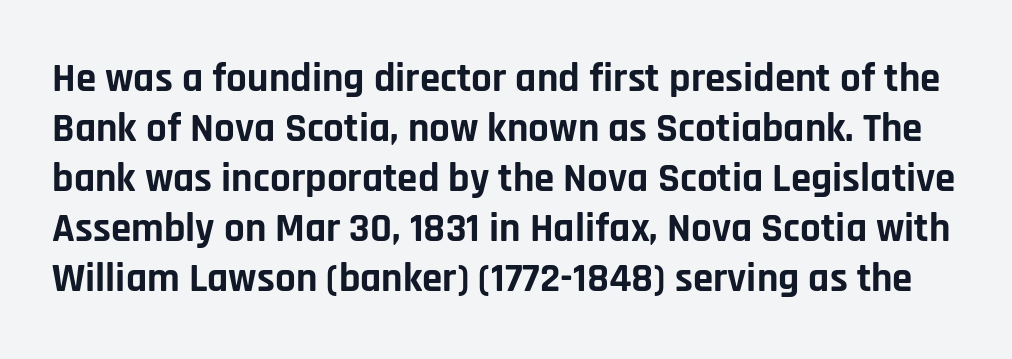
Letter spacing: default. Unlike italic type, these characters show no tilt at all. The passage shown is typeset with a sans-serif family. Notice how thick the strokes are: this is what a full bold looks like.
